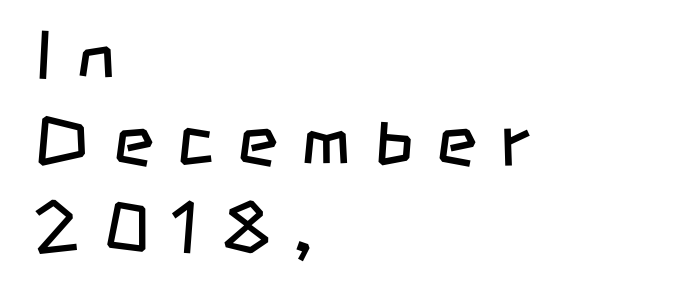
{"serif": "no", "bold": "no", "weight": "regular", "width": "condensed", "stroke_contrast": "low", "x_height": "large", "monospaced": "no", "underline": "no", "align": "left", "line_spacing_ratio": 1.23, "letter_spacing": "wide", "letter_spacing_em": 0.34, "glyph_px": 70}
